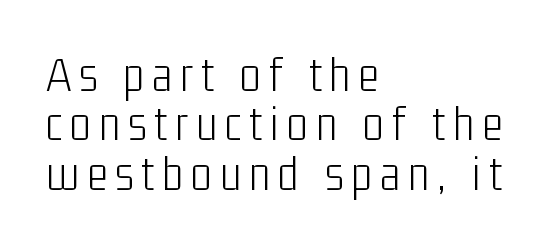
The image shows 50 px light, condensed sans-serif type, upright; set left-aligned, tight line spacing (0.99x), not underlined; low stroke contrast and a medium x-height.
